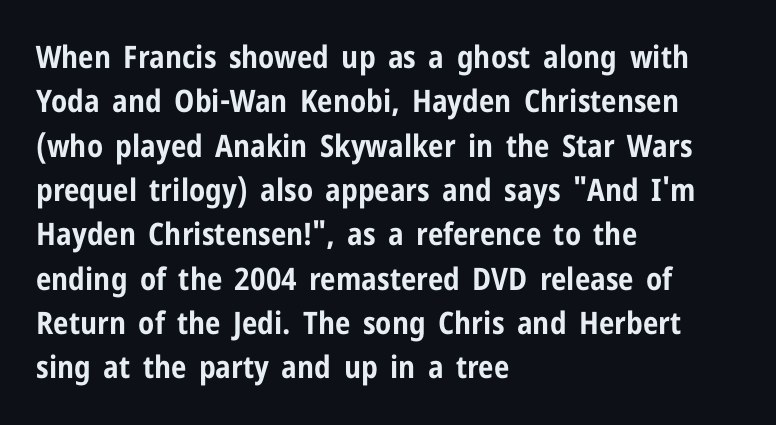
The image shows 31 px bold, condensed sans-serif type, upright; set left-aligned, normal line spacing (1.43x), normal letter spacing, not underlined; low stroke contrast and a medium x-height.
